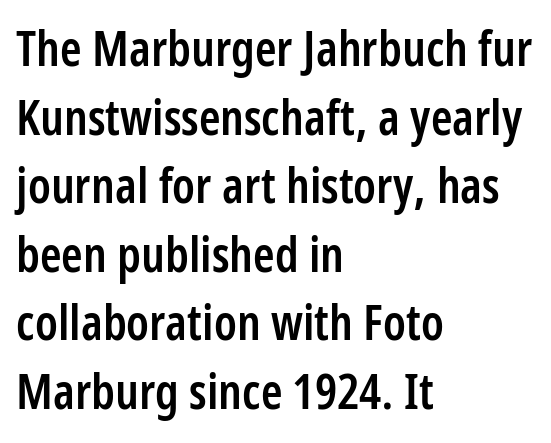
Q: Is the text bold? A: Semi-bold.
Q: Is the text italic (slanted)? A: No, it is upright.
Q: Is the typeface a serif or a sans-serif typeface? A: Sans-serif.
Q: Is the text underlined? A: No.
Q: How is the paragraph aligned? A: Left-aligned.
Q: Is the spacing between letters normal or unusually wide? A: Normal.
Q: Is the spacing between lines tight, normal or loose? A: Normal.
Q: Width (condensed, normal, or wide)? A: Condensed.
Q: Stroke contrast? A: Low.
Q: x-height? A: Medium.
Q: Monospaced? A: No.
